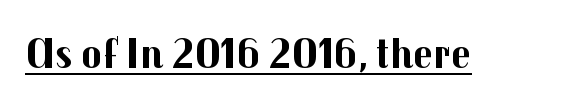
Think of a printed novel: that variable character pitch is what you see here. Nope, not italic — everything's standing straight. Does the weight exceed regular? Yes, all the way to bold. This rendering employs a face without finishing strokes, i.e., a sans-serif. What stands out about the letter spacing? Nothing — it is the standard amount.
